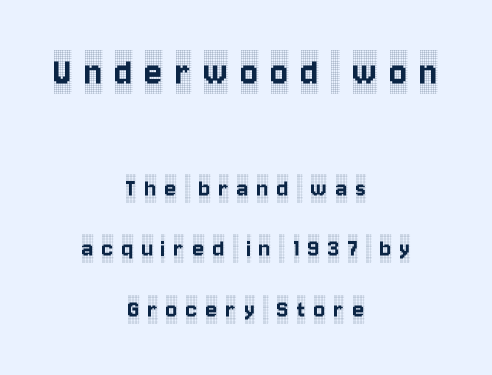
Characters remain perfectly vertical along every line. The designer went with a serif here, giving each stem small feet. Tracking value appears strongly positive — letters spread wide. A student would notice the top passage is typeset larger than what follows. In CSS terms this would be text-align: center.
